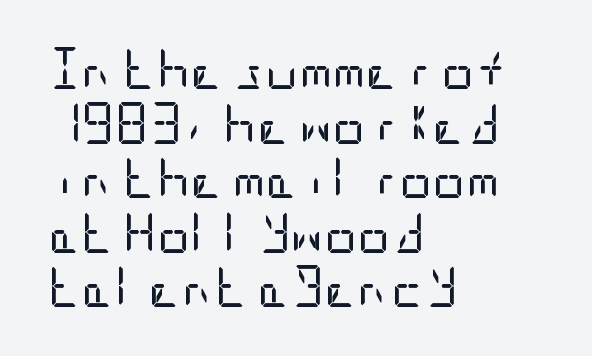
Q: Is the text bold? A: No.
Q: Is the text italic (slanted)? A: No, it is upright.
Q: Is the typeface a serif or a sans-serif typeface? A: Sans-serif.
Q: Is the text underlined? A: No.
Q: How is the paragraph aligned? A: Left-aligned.
Q: Is the spacing between letters normal or unusually wide? A: Normal.
Q: Is the spacing between lines tight, normal or loose? A: Normal.
Q: Width (condensed, normal, or wide)? A: Condensed.
Q: Stroke contrast? A: Low.
Q: x-height? A: Large.
